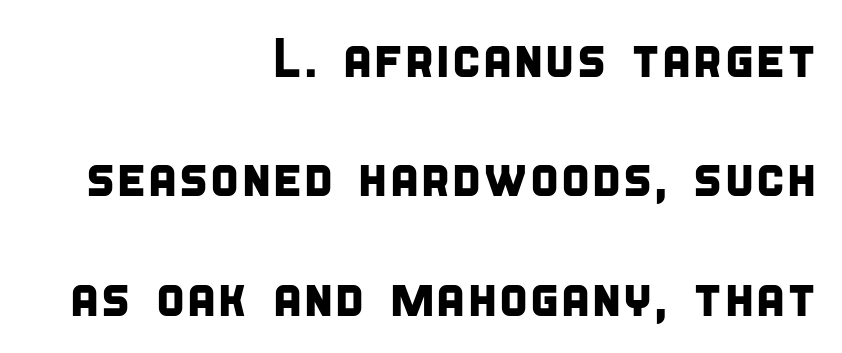
Q: Is the typeface a serif or a sans-serif typeface? A: Sans-serif.
Q: Is the text underlined? A: No.
Q: How is the paragraph aligned? A: Right-aligned.
Q: Is the spacing between letters normal or unusually wide? A: Normal.
Q: Is the spacing between lines tight, normal or loose? A: Loose.
Q: Width (condensed, normal, or wide)? A: Condensed.
Q: Stroke contrast? A: Low.
Q: x-height? A: Large.
Q: Monospaced? A: No.
